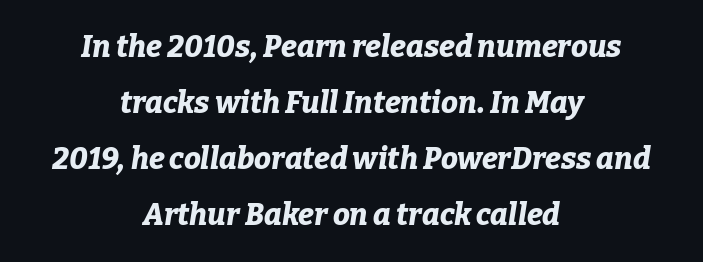
Q: Is the text bold? A: Yes.
Q: Is the text italic (slanted)? A: Yes, it leans right by about 9 degrees.
Q: Is the text underlined? A: No.
Q: How is the paragraph aligned? A: Centered.
Q: Is the spacing between letters normal or unusually wide? A: Normal.
Q: Width (condensed, normal, or wide)? A: Normal.
Q: Stroke contrast? A: Low.
Q: x-height? A: Medium.
Q: Monospaced? A: No.
